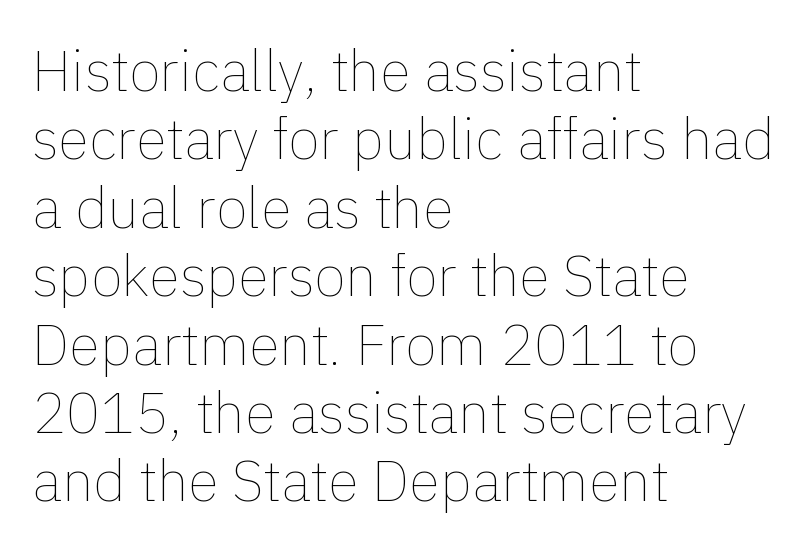
Descenders hang freely into open space. The weight tops out at a normal text grade. Quick note: not italic, upright. A typesetter would call this proportional, since set widths differ per character. This sample uses plain, unmodified letter spacing.
